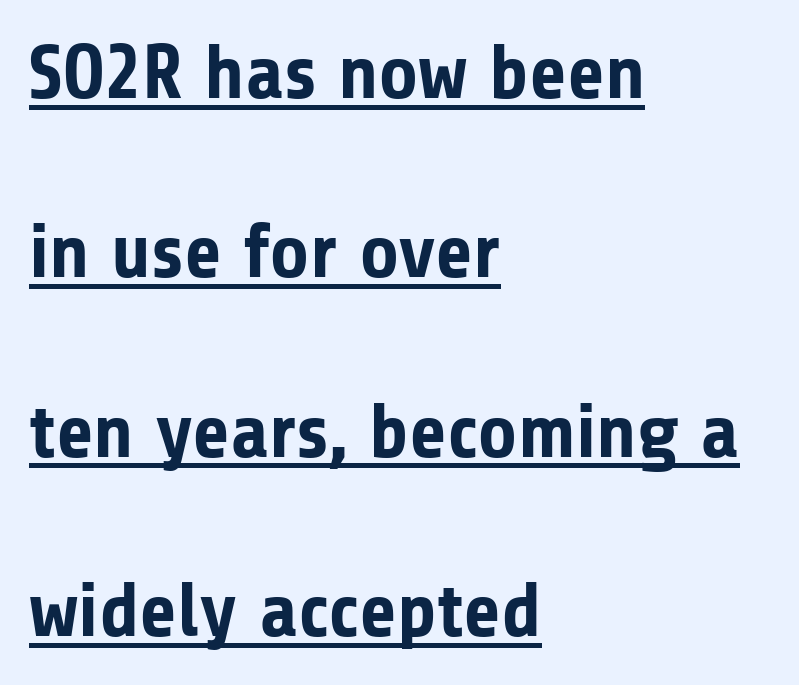
Q: Is the text bold? A: Yes.
Q: Is the text italic (slanted)? A: No, it is upright.
Q: Is the typeface a serif or a sans-serif typeface? A: Sans-serif.
Q: Is the text underlined? A: Yes.
Q: How is the paragraph aligned? A: Left-aligned.
Q: Is the spacing between letters normal or unusually wide? A: Normal.
Q: Is the spacing between lines tight, normal or loose? A: Loose.
Q: Width (condensed, normal, or wide)? A: Normal.
Q: Stroke contrast? A: Low.
Q: x-height? A: Medium.
Q: Monospaced? A: No.
